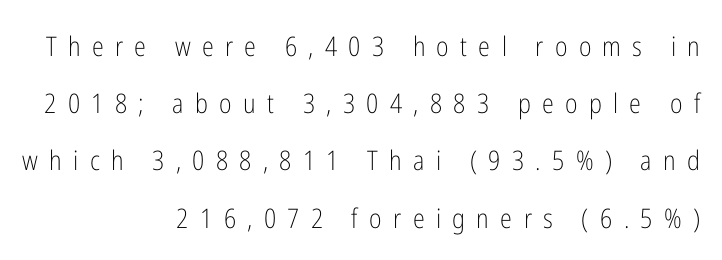
The cut favours lightness, reaching ordinary text weight at its darkest. Does the copy run flush right? Yes — the right margin is perfectly even. The specimen reads as upright at a glance. The gap between lines stays unmarked.
